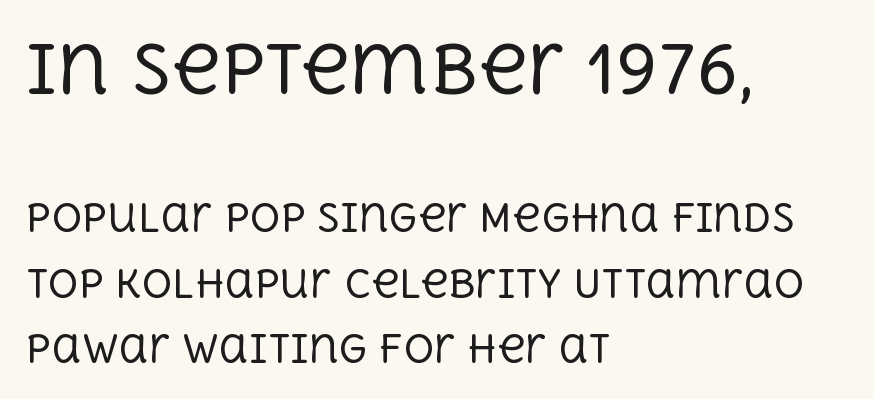
No chunkiness to these letters — they're not bold. One-word summary of the alignment: left. The face used here is proportionally spaced, like ordinary book or web type. The space directly below the letters is spotless.
